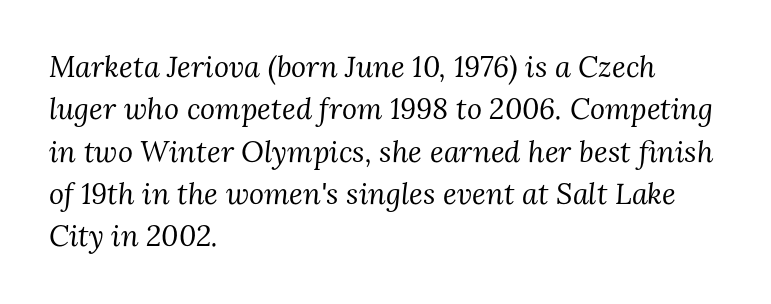
The image shows 29 px regular-weight serif type, italic (leaning right); set left-aligned, normal line spacing (1.46x), normal letter spacing, not underlined; medium stroke contrast and a medium x-height.
